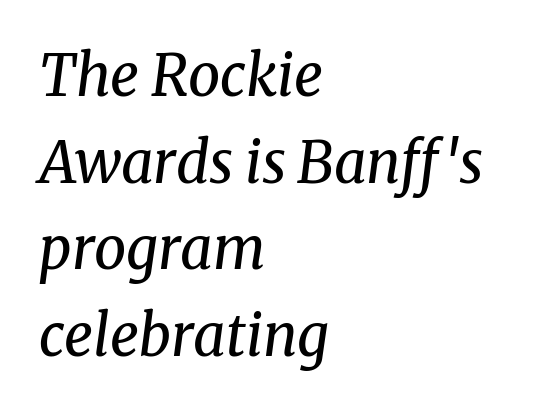
{"serif": "yes", "italic": "yes", "lean": "right", "slant_degrees": 8, "bold": "no", "weight": "regular", "width": "normal", "stroke_contrast": "medium", "x_height": "medium", "monospaced": "no", "underline": "no", "align": "left", "line_spacing": "normal", "line_spacing_ratio": 1.52, "letter_spacing": "normal", "letter_spacing_em": 0.0, "glyph_px": 57}
